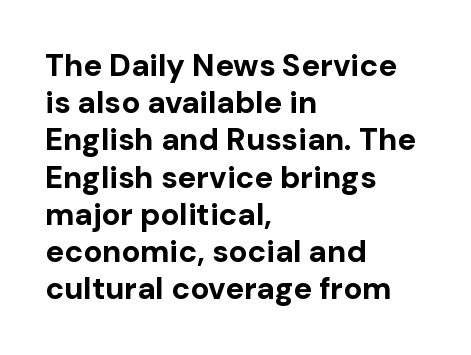
The image shows 31 px bold sans-serif type, upright; set left-aligned, line spacing 1.2x, normal letter spacing, not underlined; low stroke contrast and a medium x-height.
